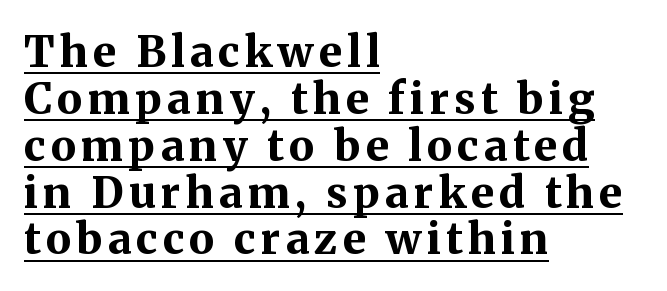
Typesetter's note: full bold, strokes at maximum text heaviness. The designer dialed line spacing down below the default. Serifs: yes, visible at the terminals of the letterforms. Note the varied advance widths — an 'i' is clearly narrower than an 'm'.
